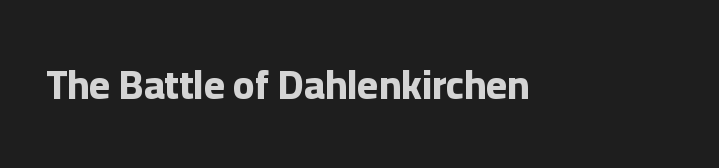
The type is set solid horizontally, with unmodified tracking. Descenders are the only things crossing below the line. Every letter is thick-stroked: bold, no question. Each letter keeps its own natural width here, so spacing adapts to shape.
